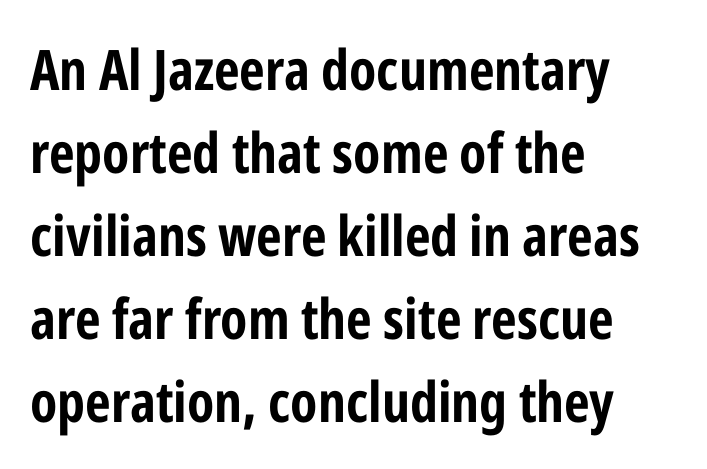
{"serif": "no", "italic": "no", "bold": "yes", "weight": "bold", "width": "condensed", "stroke_contrast": "low", "x_height": "medium", "monospaced": "no", "underline": "no", "align": "left", "line_spacing": "normal", "line_spacing_ratio": 1.48, "letter_spacing": "normal", "letter_spacing_em": 0.0, "glyph_px": 56}
